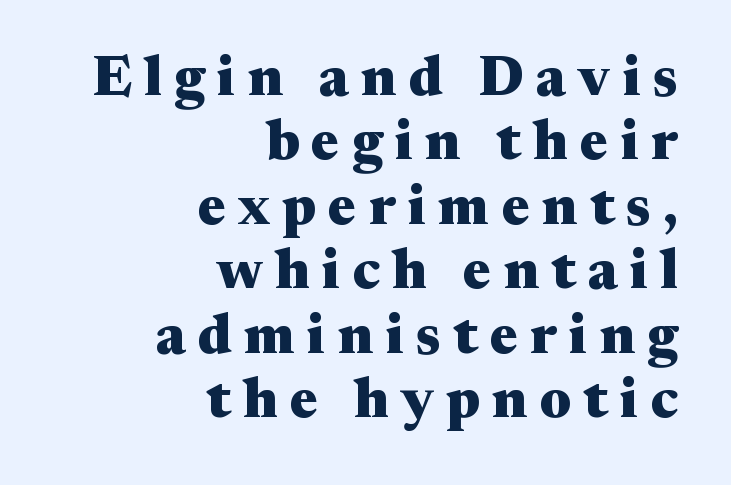
The image shows 56 px heavy, wide serif type, upright; set right-aligned, tight line spacing (1.15x), unusually wide letter spacing (+0.22 em), not underlined; medium stroke contrast and a medium x-height.
